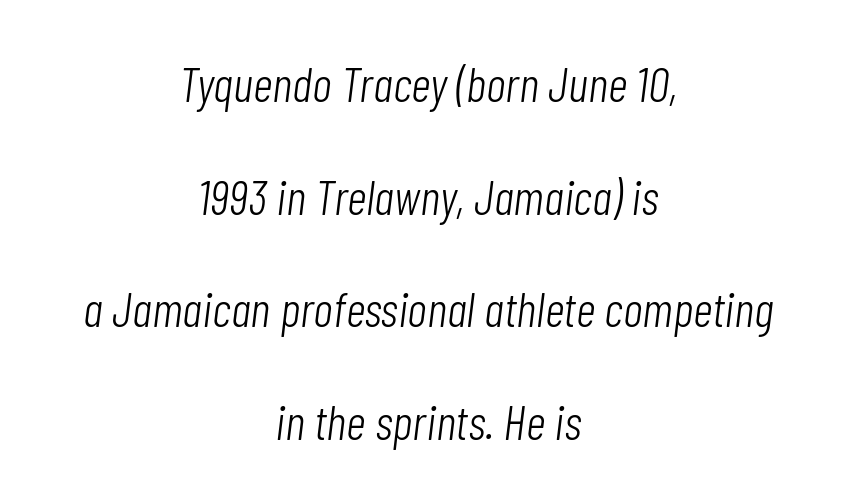
The image shows 49 px light, condensed type, italic (leaning right); set centered, loose line spacing (2.3x), normal letter spacing, not underlined; low stroke contrast and a medium x-height.
